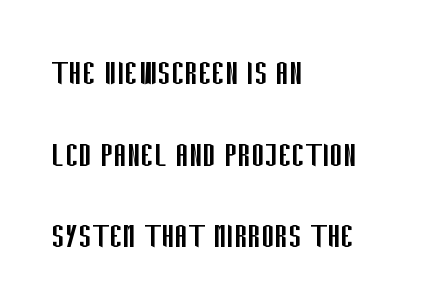
Q: Is the text bold? A: No.
Q: Is the text italic (slanted)? A: No, it is upright.
Q: Is the typeface a serif or a sans-serif typeface? A: Sans-serif.
Q: Is the text underlined? A: No.
Q: How is the paragraph aligned? A: Left-aligned.
Q: Is the spacing between letters normal or unusually wide? A: Normal.
Q: Is the spacing between lines tight, normal or loose? A: Loose.
Q: Width (condensed, normal, or wide)? A: Condensed.
Q: Stroke contrast? A: Low.
Q: x-height? A: Large.
Q: Monospaced? A: No.
